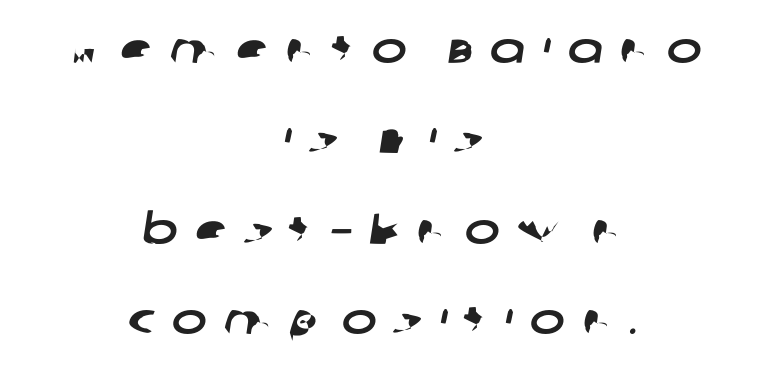
The image shows 42 px wide sans-serif type; set centered, loose line spacing (2.15x), unusually wide letter spacing (+0.4 em), not underlined; low stroke contrast and a large x-height.
